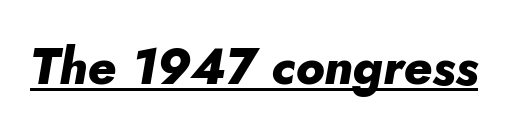
Q: Is the text bold? A: Yes.
Q: Is the text italic (slanted)? A: Yes, it leans right by about 10 degrees.
Q: Is the text underlined? A: Yes.
Q: Is the spacing between letters normal or unusually wide? A: Normal.
Q: Width (condensed, normal, or wide)? A: Normal.
Q: Stroke contrast? A: Low.
Q: x-height? A: Small.
Q: Monospaced? A: No.
